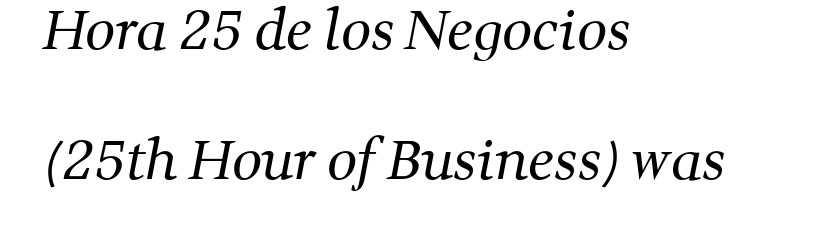
{"serif": "yes", "bold": "no", "weight": "regular", "width": "normal", "stroke_contrast": "medium", "x_height": "medium", "monospaced": "no", "underline": "no", "align": "left", "line_spacing": "loose", "line_spacing_ratio": 2.46, "letter_spacing": "normal", "letter_spacing_em": 0.0, "glyph_px": 53}
